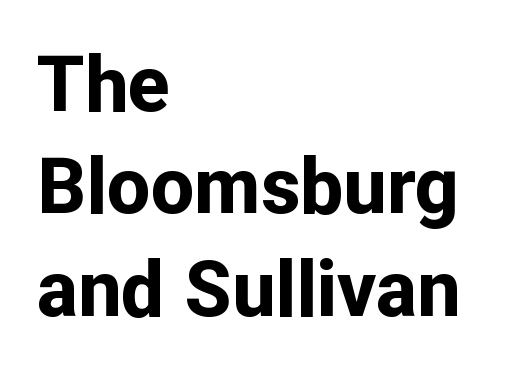
{"serif": "no", "italic": "no", "bold": "yes", "weight": "bold", "width": "normal", "stroke_contrast": "low", "x_height": "medium", "monospaced": "no", "underline": "no", "align": "left", "line_spacing": "normal", "line_spacing_ratio": 1.33, "letter_spacing": "normal", "letter_spacing_em": 0.0, "glyph_px": 77}
